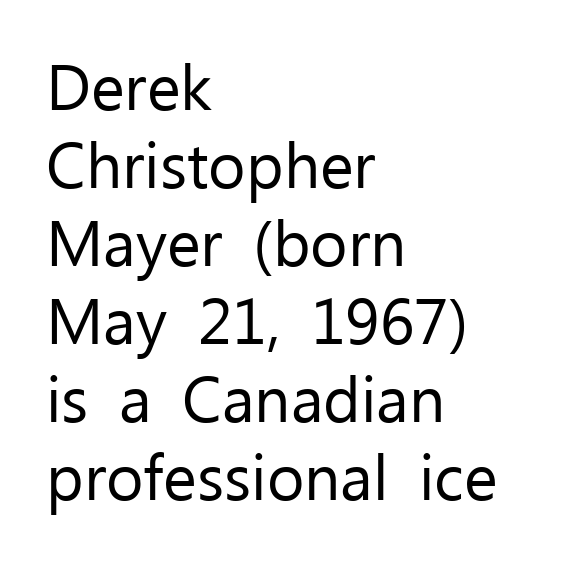
The tracking reads as untouched default to a designer's eye. Horizontally, the lines are justified to the leading edge only. Anything drawn beneath the words? Only blank space. The lettering holds an erect, upright posture throughout.
